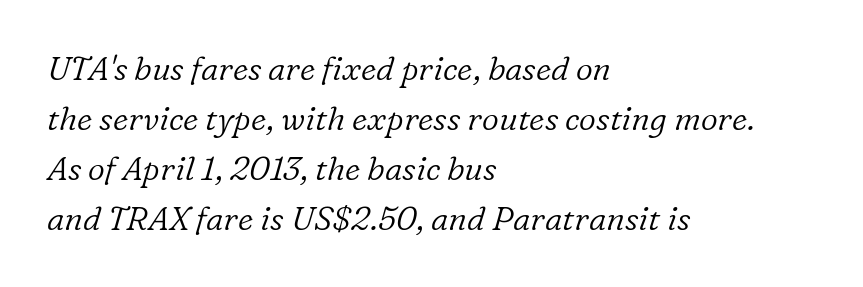
The image shows 33 px light serif type, italic (leaning right); set left-aligned, normal line spacing (1.52x), normal letter spacing, not underlined; low stroke contrast and a medium x-height.
